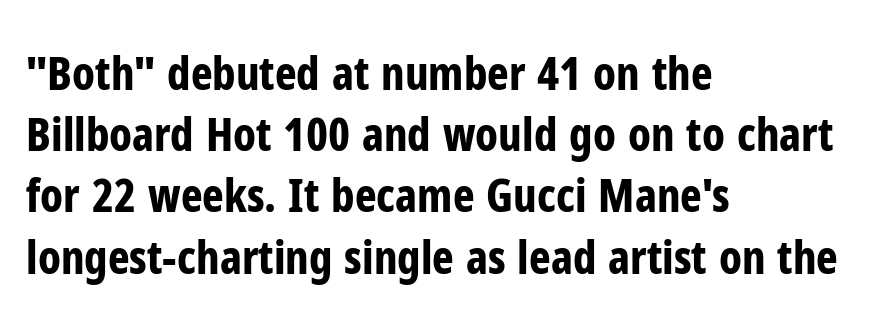
Q: Is the text bold? A: Yes.
Q: Is the text italic (slanted)? A: No, it is upright.
Q: Is the typeface a serif or a sans-serif typeface? A: Sans-serif.
Q: Is the text underlined? A: No.
Q: How is the paragraph aligned? A: Left-aligned.
Q: Is the spacing between letters normal or unusually wide? A: Normal.
Q: Is the spacing between lines tight, normal or loose? A: Normal.
Q: Width (condensed, normal, or wide)? A: Condensed.
Q: Stroke contrast? A: Low.
Q: x-height? A: Medium.
Q: Monospaced? A: No.
